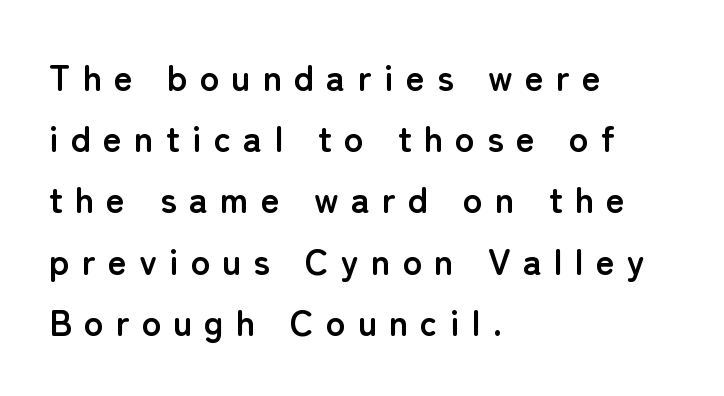
Is the letter spacing exaggerated? Yes — the characters are pushed far apart. Words float on clear page, feet unadorned. Caption: bold face, heavy strokes. Posture: straight, roman, zero tilt. The block of text has a typical density, with ordinary space between rows. Think of a printed novel: that variable character pitch is what you see here.
